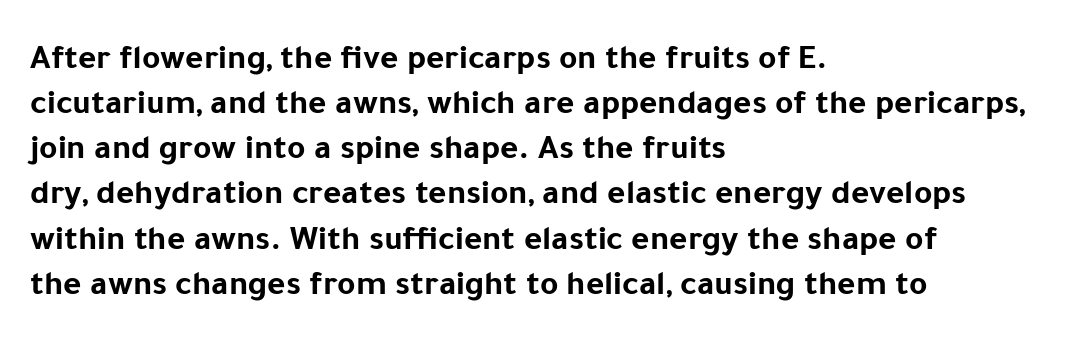
The image shows 35 px bold sans-serif type, upright; set left-aligned, normal line spacing (1.29x), normal letter spacing, not underlined; low stroke contrast and a medium x-height.
